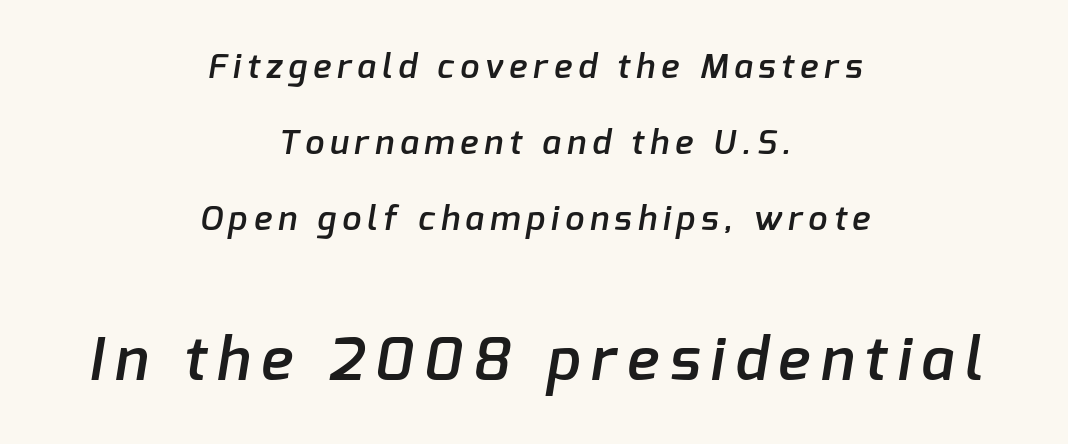
Is this a fixed-width face? No — the glyphs have proportional, varying widths. Font category for this specimen: sans-serif. Successive baselines arrive slowly, with a big drop between each. Weight check: semibold — heavier than regular, not quite bold. Short and long lines alike share a common midpoint.
